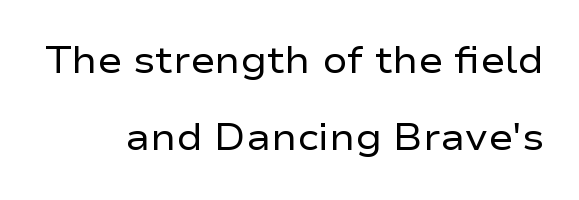
Q: Is the text bold? A: No.
Q: Is the text italic (slanted)? A: No, it is upright.
Q: Is the typeface a serif or a sans-serif typeface? A: Sans-serif.
Q: Is the text underlined? A: No.
Q: Is the spacing between letters normal or unusually wide? A: Normal.
Q: Is the spacing between lines tight, normal or loose? A: Loose.
Q: Width (condensed, normal, or wide)? A: Wide.
Q: Stroke contrast? A: Low.
Q: x-height? A: Medium.
Q: Monospaced? A: No.
